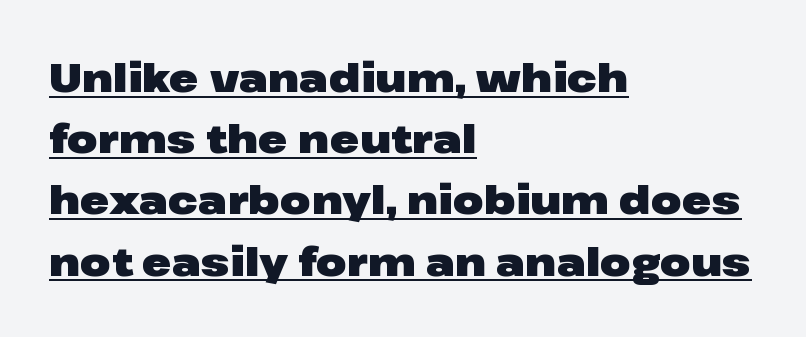
The image shows 40 px heavy, wide sans-serif type, upright; set left-aligned, normal line spacing (1.53x), normal letter spacing, underlined; low stroke contrast and a medium x-height.
